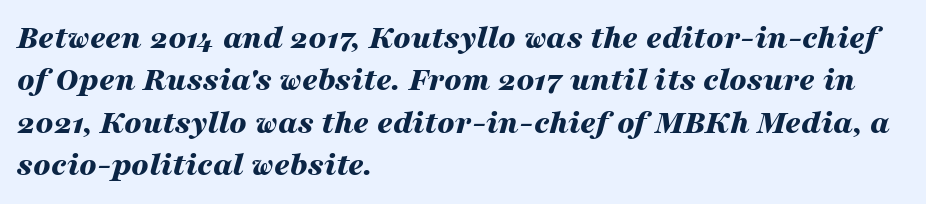
Q: Is the text bold? A: Yes.
Q: Is the text italic (slanted)? A: Yes, it leans right by about 16 degrees.
Q: Is the text underlined? A: No.
Q: How is the paragraph aligned? A: Left-aligned.
Q: Is the spacing between letters normal or unusually wide? A: Normal.
Q: Is the spacing between lines tight, normal or loose? A: Normal.
Q: Width (condensed, normal, or wide)? A: Wide.
Q: Stroke contrast? A: Medium.
Q: x-height? A: Medium.
Q: Monospaced? A: No.
